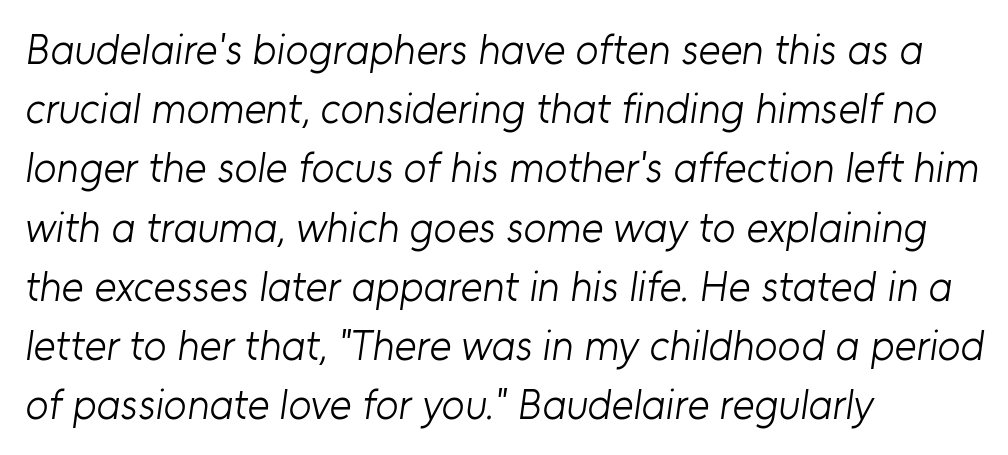
Think of a printed novel: that variable character pitch is what you see here. Letters rest on an invisible, unmarked baseline. Honestly, the row spacing looks completely unremarkable. Check where the strokes stop: nothing finishes them off — pure sans. This rendering leaves character spacing at its baseline value.
